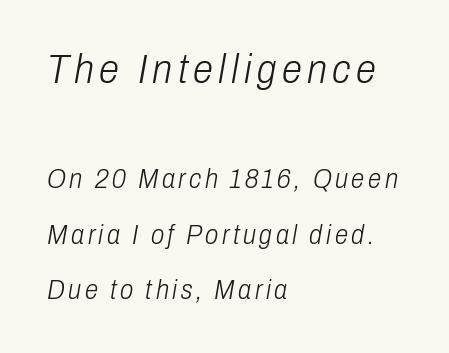
{"italic": "yes", "lean": "right", "slant_degrees": 10, "bold": "no", "weight": "light", "width": "condensed", "stroke_contrast": "low", "x_height": "medium", "monospaced": "no", "underline": "no", "align": "left", "line_spacing": "loose", "line_spacing_ratio": 2.06, "larger_block": "first", "size_ratio": 1.52, "glyph_px": 41}
